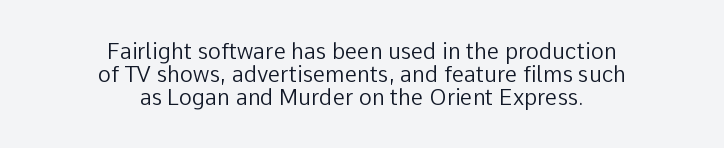
Q: Is the text bold? A: No.
Q: Is the text italic (slanted)? A: No, it is upright.
Q: Is the text underlined? A: No.
Q: How is the paragraph aligned? A: Centered.
Q: Is the spacing between letters normal or unusually wide? A: Normal.
Q: Is the spacing between lines tight, normal or loose? A: Tight.
